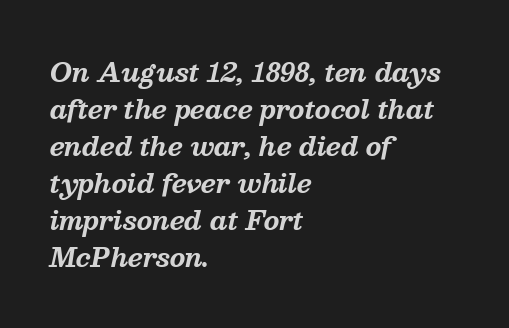
The image shows 25 px bold type, italic (leaning right); set left-aligned, normal line spacing (1.48x), normal letter spacing, not underlined.
